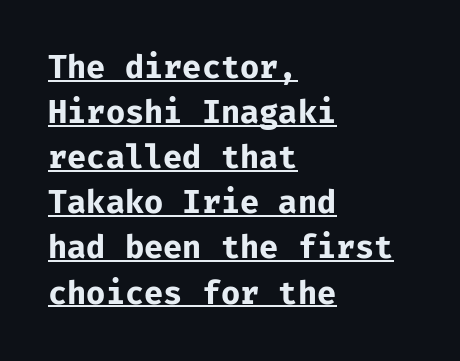
{"serif": "no", "italic": "no", "bold": "yes", "weight": "bold", "width": "normal", "stroke_contrast": "low", "x_height": "medium", "monospaced": "yes", "underline": "yes", "align": "left", "line_spacing": "normal", "line_spacing_ratio": 1.41, "letter_spacing": "normal", "letter_spacing_em": 0.0, "glyph_px": 32}
